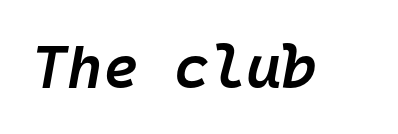
Q: Is the text bold? A: Semi-bold.
Q: Is the text italic (slanted)? A: Yes, it leans right by about 10 degrees.
Q: Is the text underlined? A: No.
Q: Is the spacing between letters normal or unusually wide? A: Normal.
Q: Width (condensed, normal, or wide)? A: Normal.
Q: Stroke contrast? A: Low.
Q: x-height? A: Medium.
Q: Monospaced? A: Yes.
